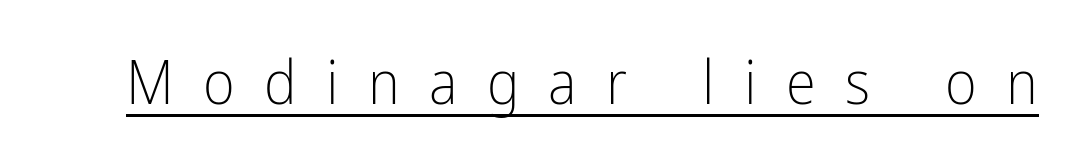
Q: Is the text bold? A: No.
Q: Is the text italic (slanted)? A: No, it is upright.
Q: Is the typeface a serif or a sans-serif typeface? A: Sans-serif.
Q: Is the text underlined? A: Yes.
Q: Is the spacing between letters normal or unusually wide? A: Unusually wide.
Q: Width (condensed, normal, or wide)? A: Condensed.
Q: Stroke contrast? A: Low.
Q: x-height? A: Medium.
Q: Monospaced? A: No.
